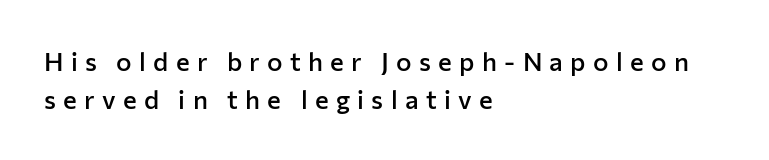
{"italic": "no", "bold": "semi", "underline": "no", "align": "left", "line_spacing": "normal", "line_spacing_ratio": 1.47, "letter_spacing": "wide", "letter_spacing_em": 0.28, "glyph_px": 26}
